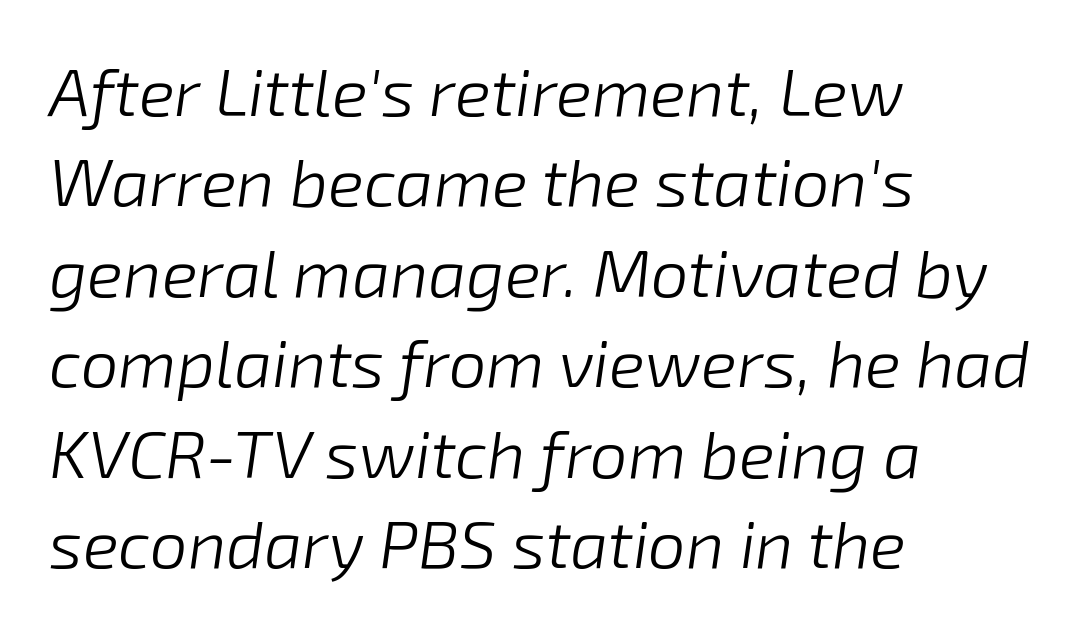
Q: Is the text bold? A: No.
Q: Is the text italic (slanted)? A: Yes, it leans right by about 8 degrees.
Q: Is the text underlined? A: No.
Q: How is the paragraph aligned? A: Left-aligned.
Q: Is the spacing between letters normal or unusually wide? A: Normal.
Q: Is the spacing between lines tight, normal or loose? A: Normal.
Q: Width (condensed, normal, or wide)? A: Normal.
Q: Stroke contrast? A: Low.
Q: x-height? A: Medium.
Q: Monospaced? A: No.
